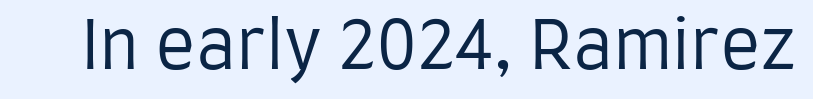
Q: Is the text bold? A: No.
Q: Is the text italic (slanted)? A: No, it is upright.
Q: Is the typeface a serif or a sans-serif typeface? A: Sans-serif.
Q: Is the text underlined? A: No.
Q: Is the spacing between letters normal or unusually wide? A: Normal.
Q: Width (condensed, normal, or wide)? A: Condensed.
Q: Stroke contrast? A: Low.
Q: x-height? A: Large.
Q: Monospaced? A: No.
